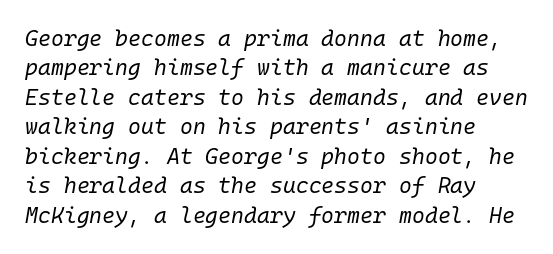
Q: Is the text bold? A: No.
Q: Is the text italic (slanted)? A: Yes, it leans right by about 10 degrees.
Q: Is the text underlined? A: No.
Q: How is the paragraph aligned? A: Left-aligned.
Q: Is the spacing between letters normal or unusually wide? A: Normal.
Q: Is the spacing between lines tight, normal or loose? A: Normal.
